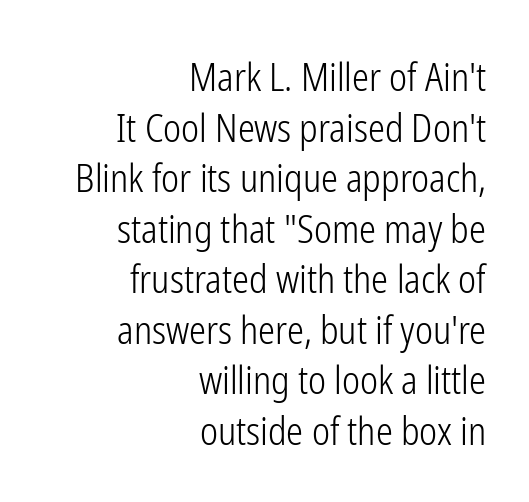
{"serif": "no", "italic": "no", "bold": "no", "weight": "light", "width": "condensed", "stroke_contrast": "low", "x_height": "medium", "monospaced": "no", "underline": "no", "align": "right", "line_spacing": "normal", "line_spacing_ratio": 1.33, "letter_spacing": "normal", "letter_spacing_em": 0.0, "glyph_px": 38}
